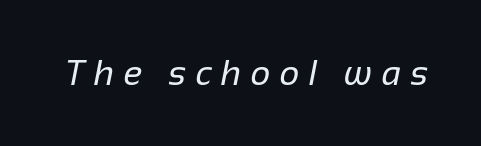
{"serif": "no", "bold": "no", "weight": "regular", "width": "normal", "stroke_contrast": "low", "x_height": "medium", "monospaced": "no", "underline": "no", "letter_spacing": "wide", "letter_spacing_em": 0.26, "glyph_px": 35}
